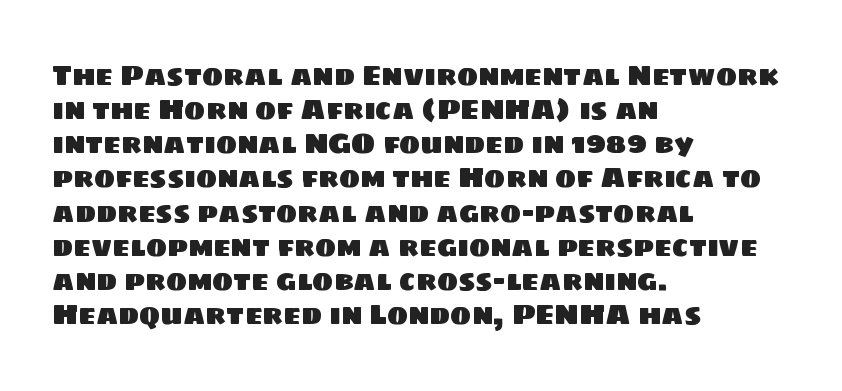
A clean baseline with only descenders dipping below it. Character widths vary here, with narrow letters taking less room than wide ones. If you drew a ruler down the left edge, every line would touch it. Is this a sans? Yes — the strokes have no serifs. No extra tracking has been applied to these lines.
